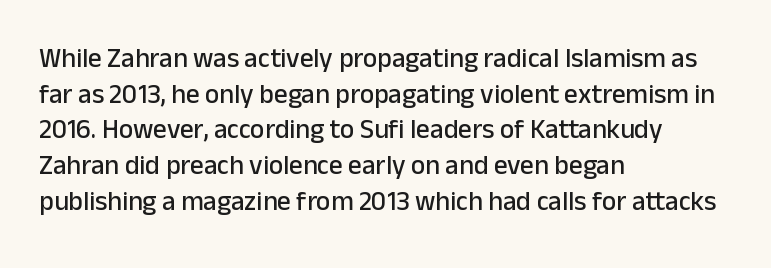
Line spacing here is normal. In terms of posture, this sample is upright. A bare baseline throughout the passage. Does the copy run flush right? No — it runs flush left. You could call the tracking neutral — neither tight nor loose.
